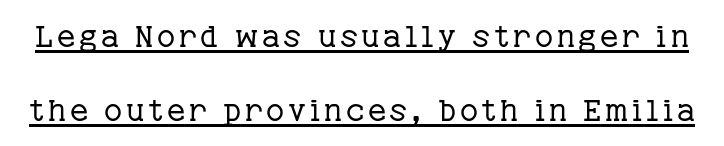
The image shows 31 px regular-weight serif type, upright; set loose line spacing (2.38x), underlined; low stroke contrast and a medium x-height.
